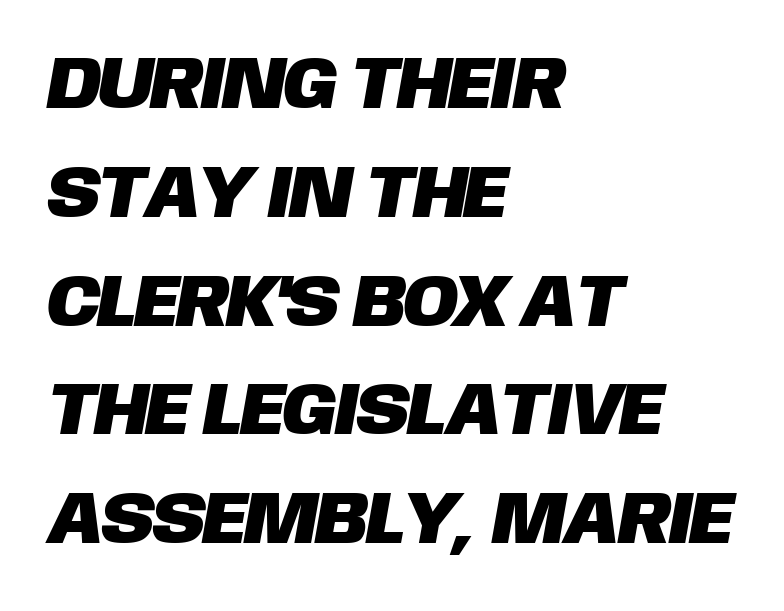
The face used here is proportionally spaced, like ordinary book or web type. The zone under the glyphs is completely vacant. The characters display no serif detailing; their extremities are plain. Notice how descenders clear the ascenders below comfortably — that's standard leading.
